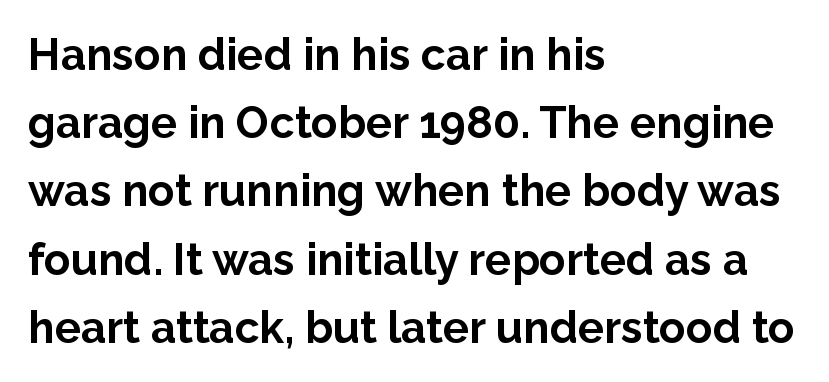
Students, observe: this is what conventionally led text looks like. Horizontal alignment here is leftward, the default for most running prose. The space beneath each line is pristine and unruled. Here the designer chose a conventional face with non-uniform glyph widths. When letters stand straight like this, we call the style roman or upright. You'd pick this weight for a headline — it's a proper bold.
